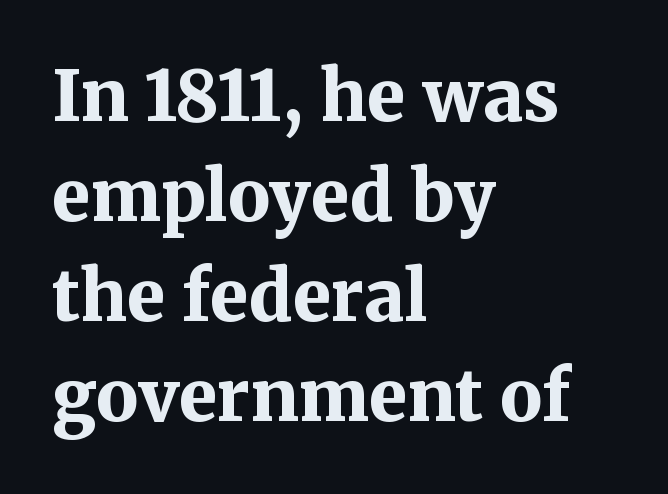
Q: Is the text bold? A: Yes.
Q: Is the text italic (slanted)? A: No, it is upright.
Q: Is the typeface a serif or a sans-serif typeface? A: Serif.
Q: Is the text underlined? A: No.
Q: How is the paragraph aligned? A: Left-aligned.
Q: Is the spacing between letters normal or unusually wide? A: Normal.
Q: Is the spacing between lines tight, normal or loose? A: Normal.
Q: Width (condensed, normal, or wide)? A: Normal.
Q: Stroke contrast? A: Medium.
Q: x-height? A: Medium.
Q: Monospaced? A: No.
